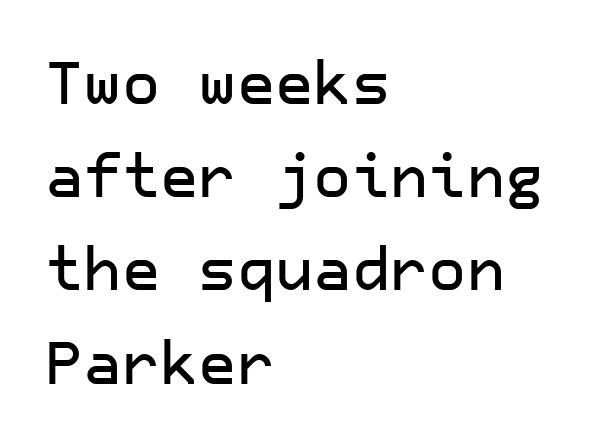
{"serif": "no", "italic": "no", "width": "normal", "stroke_contrast": "low", "x_height": "medium", "underline": "no", "align": "left", "line_spacing": "normal", "line_spacing_ratio": 1.58, "letter_spacing": "normal", "letter_spacing_em": 0.0, "glyph_px": 59}
